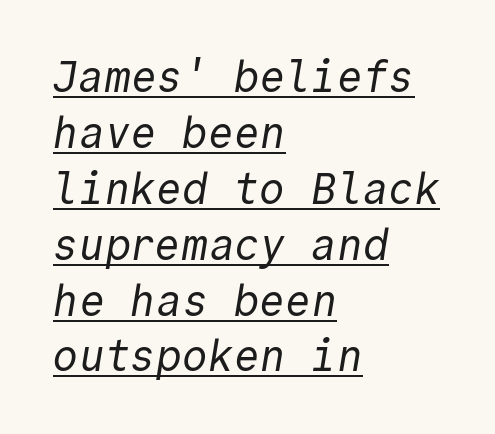
This sample uses a sans-serif face. Unbolded letterforms with no extra heft. What stands out about the letter spacing? Nothing — it is the standard amount. Descenders here cross a horizontal rule under the line. The ragged edge is on the right, which tells us the setting is flush left.
